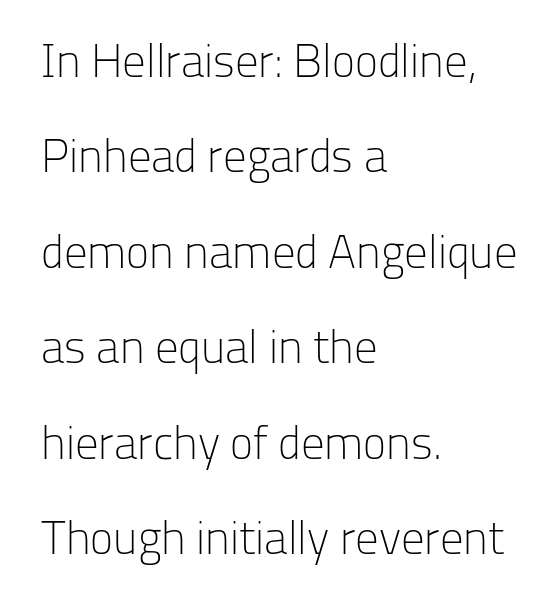
The image shows 47 px light sans-serif type, upright; set left-aligned, loose line spacing (2.03x), normal letter spacing, not underlined; low stroke contrast and a medium x-height.
